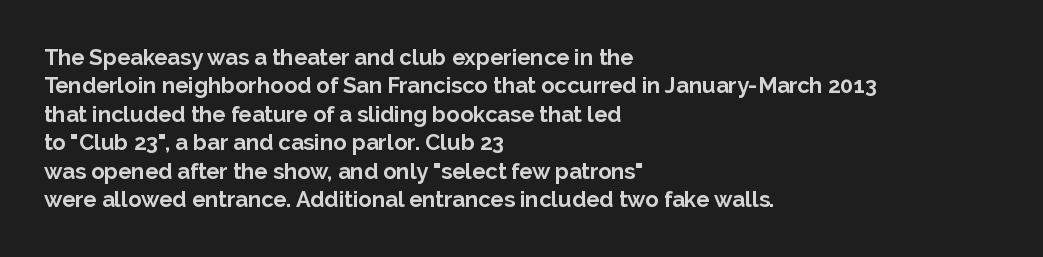
{"italic": "no", "bold": "yes", "underline": "no", "align": "left", "line_spacing": "normal", "line_spacing_ratio": 1.29, "letter_spacing": "normal", "letter_spacing_em": 0.0, "glyph_px": 22}
